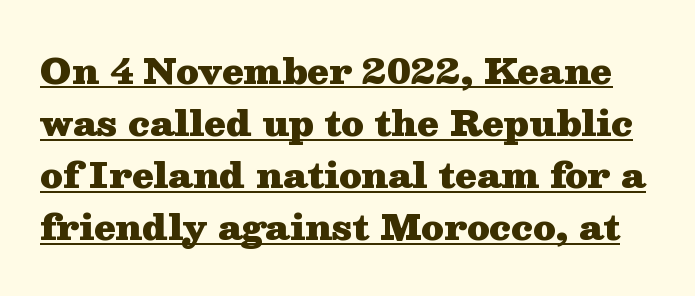
The font is running at its bold setting. Looks like someone drew a line under every word here. Note: serifs present on the glyphs. Each letter keeps its own natural width here, so spacing adapts to shape. The leading is moderate, giving the passage an even texture. The typography opts for an upright posture over an oblique one.
